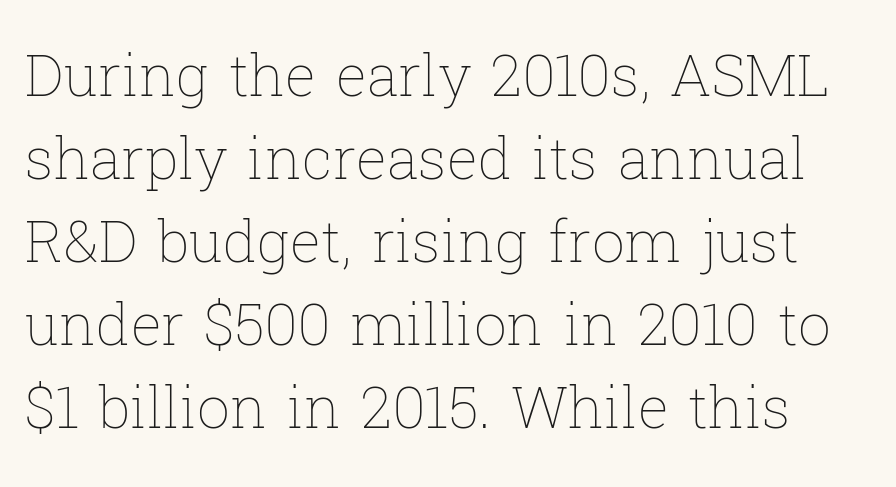
Observe the ordinary spacing: letters are neighbours, not strangers. Is this a fixed-width face? No — the glyphs have proportional, varying widths. These lines were composed using upright roman letters. The typeface has the unassuming heft of standard copy or less.
